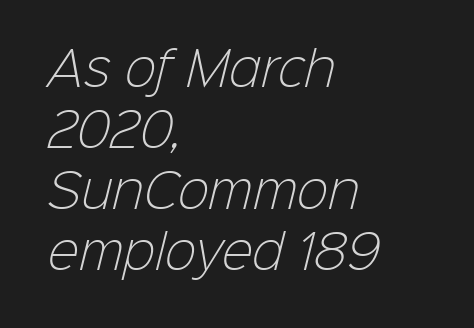
Each letter keeps its own natural width here, so spacing adapts to shape. Summary of weight: not heavy and not bold. Successive baselines arrive at the customary interval. I'd call this a sans setting — the letters go barefoot. Is the letter spacing exaggerated? No — it looks like the ordinary default.
